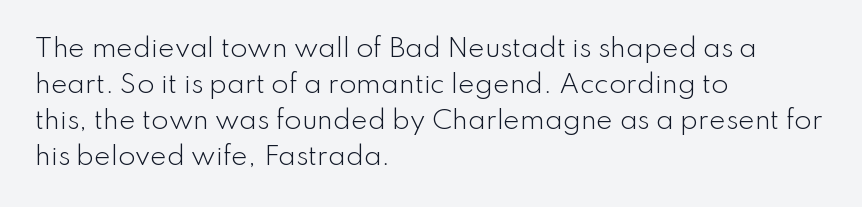
Q: Is the text bold? A: No.
Q: Is the text italic (slanted)? A: No, it is upright.
Q: Is the text underlined? A: No.
Q: How is the paragraph aligned? A: Left-aligned.
Q: Is the spacing between letters normal or unusually wide? A: Normal.
Q: Is the spacing between lines tight, normal or loose? A: Normal.
